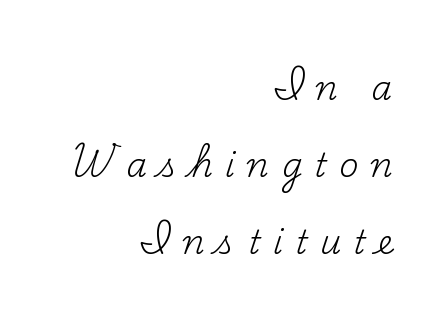
{"serif": "yes", "bold": "no", "weight": "regular", "width": "normal", "stroke_contrast": "medium", "x_height": "small", "monospaced": "no", "underline": "no", "align": "right", "line_spacing": "loose", "line_spacing_ratio": 2.33, "letter_spacing": "wide", "letter_spacing_em": 0.37, "glyph_px": 33}
